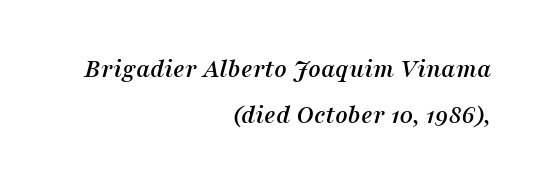
The image shows 27 px text type, italic (leaning right); set right-aligned, line spacing 1.71x, normal letter spacing, not underlined.
